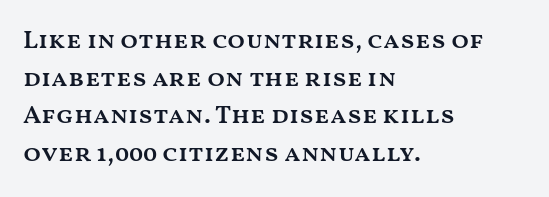
The image shows 26 px text type, upright; set left-aligned, normal line spacing (1.45x), normal letter spacing, not underlined.
